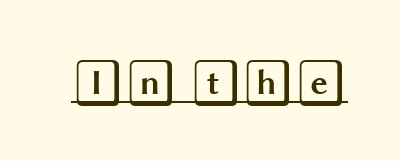
{"italic": "no", "width": "wide", "x_height": "large", "underline": "yes", "letter_spacing": "normal", "letter_spacing_em": 0.0, "glyph_px": 48}
